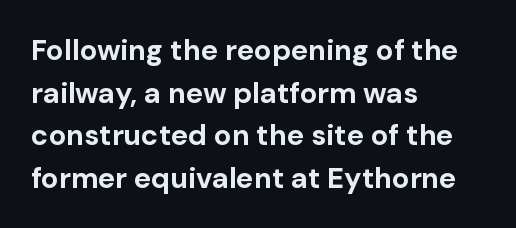
{"serif": "no", "italic": "no", "bold": "yes", "weight": "bold", "width": "normal", "stroke_contrast": "low", "x_height": "medium", "monospaced": "no", "underline": "no", "align": "left", "line_spacing": "normal", "line_spacing_ratio": 1.47, "letter_spacing": "normal", "letter_spacing_em": 0.0, "glyph_px": 29}
